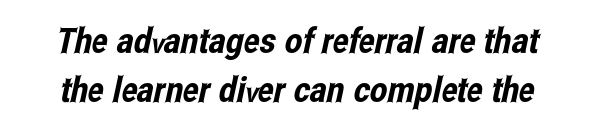
The image shows 35 px condensed sans-serif type; set normal line spacing (1.41x), normal letter spacing, not underlined; low stroke contrast and a medium x-height.
